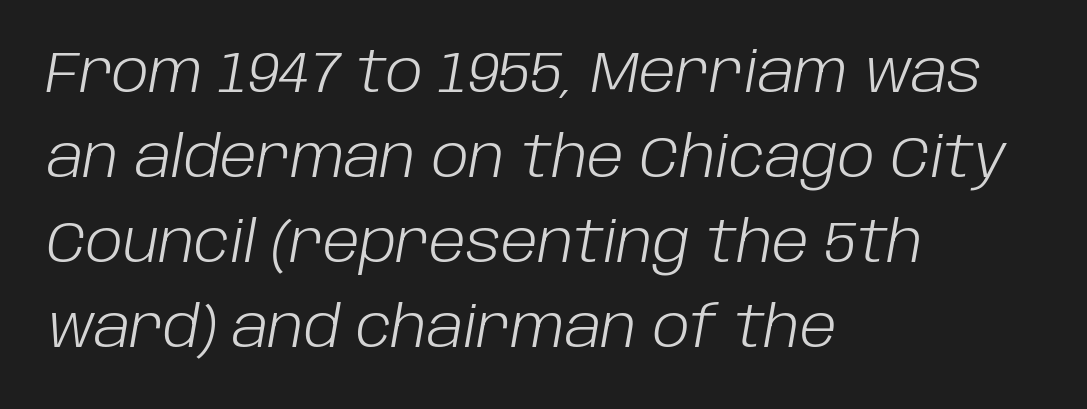
Q: Is the text bold? A: No.
Q: Is the text italic (slanted)? A: Yes, it leans right by about 10 degrees.
Q: Is the text underlined? A: No.
Q: How is the paragraph aligned? A: Left-aligned.
Q: Is the spacing between letters normal or unusually wide? A: Normal.
Q: Is the spacing between lines tight, normal or loose? A: Normal.
Q: Width (condensed, normal, or wide)? A: Normal.
Q: Stroke contrast? A: Low.
Q: x-height? A: Large.
Q: Monospaced? A: No.
